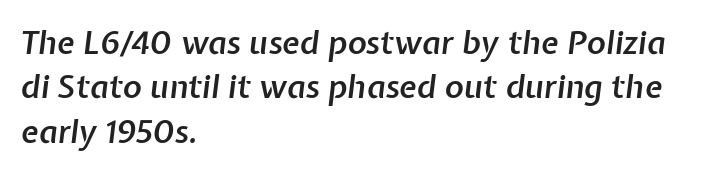
The image shows 32 px semibold type, italic (leaning right); set left-aligned, normal line spacing (1.39x), normal letter spacing, not underlined; low stroke contrast and a medium x-height.
